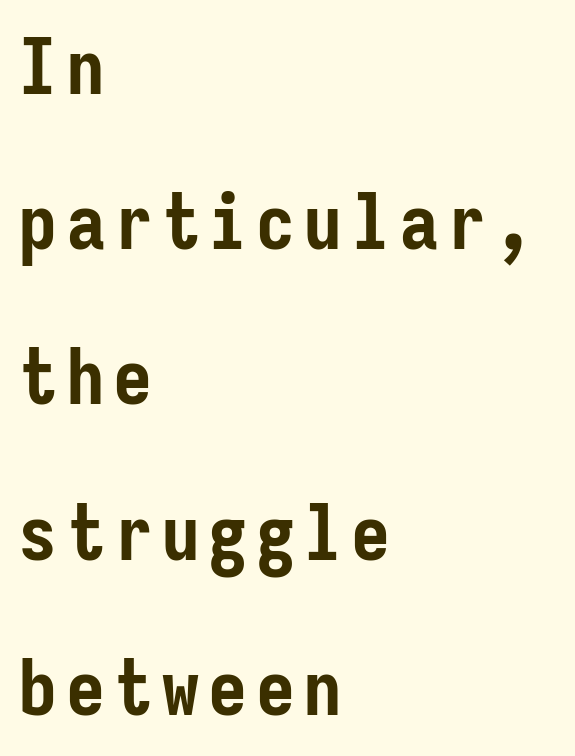
Q: Is the text bold? A: Yes.
Q: Is the text italic (slanted)? A: No, it is upright.
Q: Is the typeface a serif or a sans-serif typeface? A: Sans-serif.
Q: Is the text underlined? A: No.
Q: How is the paragraph aligned? A: Left-aligned.
Q: Is the spacing between lines tight, normal or loose? A: Loose.
Q: Width (condensed, normal, or wide)? A: Condensed.
Q: Stroke contrast? A: Low.
Q: x-height? A: Medium.
Q: Monospaced? A: Yes.
